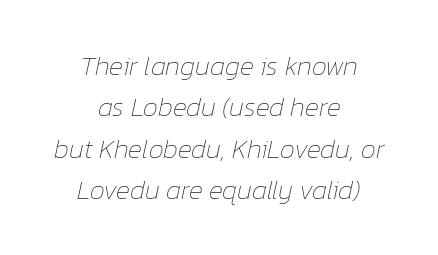
{"italic": "yes", "lean": "right", "slant_degrees": 12, "bold": "no", "underline": "no", "align": "center", "line_spacing": "normal", "line_spacing_ratio": 1.53, "letter_spacing": "normal", "letter_spacing_em": 0.0, "glyph_px": 27}
